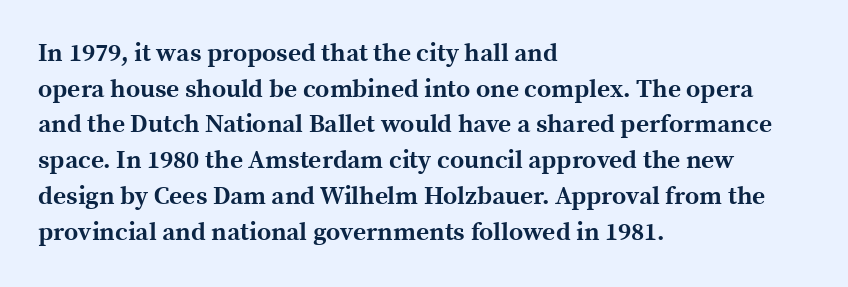
Q: Is the text bold? A: Yes.
Q: Is the text italic (slanted)? A: No, it is upright.
Q: Is the text underlined? A: No.
Q: How is the paragraph aligned? A: Left-aligned.
Q: Is the spacing between letters normal or unusually wide? A: Normal.
Q: Is the spacing between lines tight, normal or loose? A: Normal.
